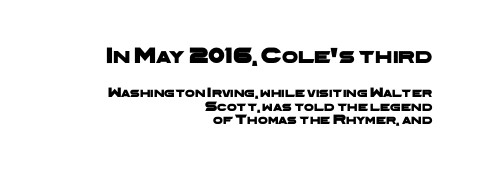
The image shows 23 px text type; set right-aligned, tight line spacing (0.96x), normal letter spacing, not underlined; the first (top) block is 1.64x larger.
